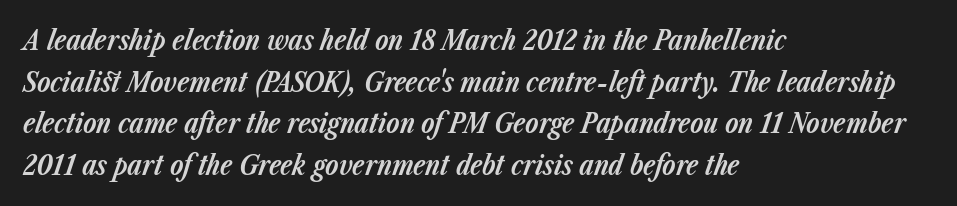
Q: Is the text bold? A: Yes.
Q: Is the text italic (slanted)? A: Yes, it leans right by about 23 degrees.
Q: Is the text underlined? A: No.
Q: How is the paragraph aligned? A: Left-aligned.
Q: Is the spacing between letters normal or unusually wide? A: Normal.
Q: Is the spacing between lines tight, normal or loose? A: Normal.
